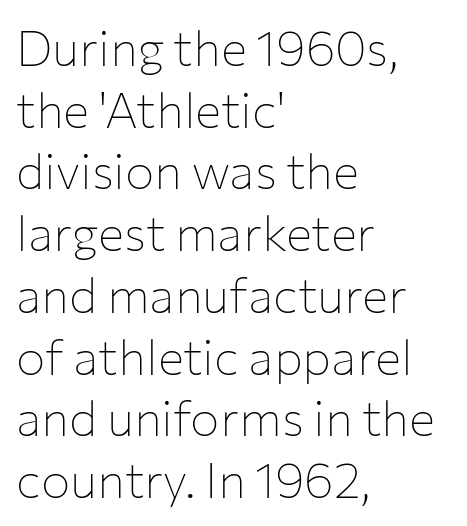
{"serif": "no", "italic": "no", "bold": "no", "weight": "thin", "width": "normal", "stroke_contrast": "low", "x_height": "medium", "monospaced": "no", "underline": "no", "align": "left", "line_spacing": "normal", "line_spacing_ratio": 1.26, "letter_spacing": "normal", "letter_spacing_em": 0.0, "glyph_px": 49}
